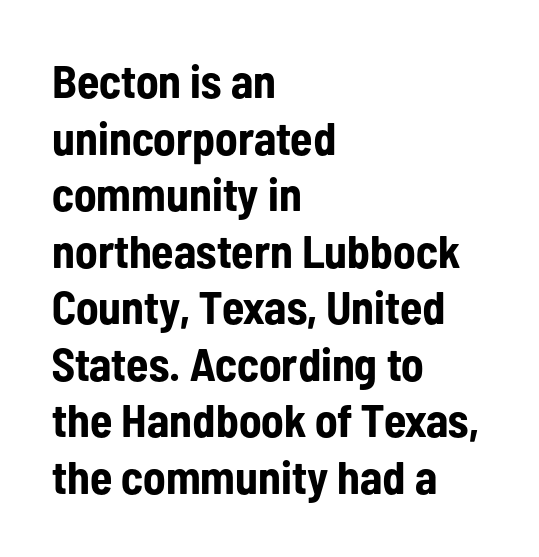
Character widths vary here, with narrow letters taking less room than wide ones. The compositor pushed each line to the left boundary. The letters stand upright; this is a roman face. The horizontal fit of the characters is conventional and even. Font category for this specimen: sans-serif. As a designer I'd log this as weight 700, bold.
